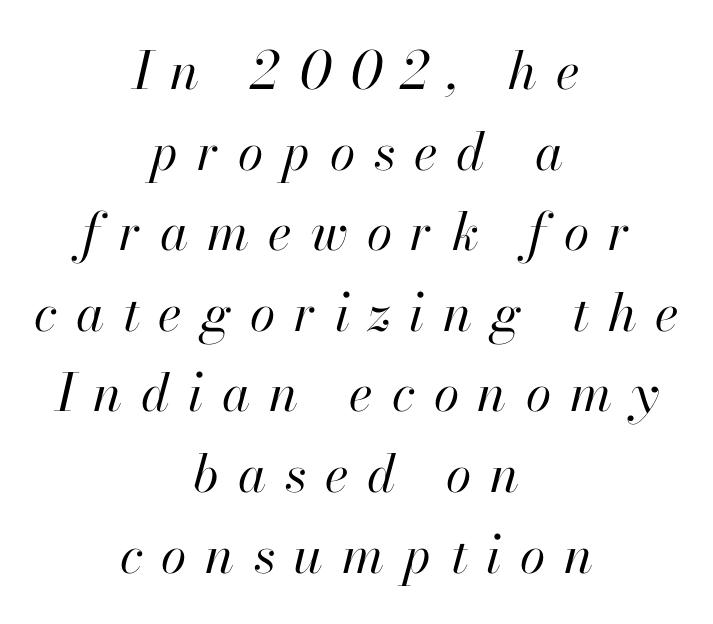
Q: Is the text bold? A: No.
Q: Is the text italic (slanted)? A: Yes, it leans right by about 13 degrees.
Q: Is the text underlined? A: No.
Q: How is the paragraph aligned? A: Centered.
Q: Is the spacing between letters normal or unusually wide? A: Unusually wide.
Q: Is the spacing between lines tight, normal or loose? A: Normal.
Q: Width (condensed, normal, or wide)? A: Normal.
Q: Stroke contrast? A: High.
Q: x-height? A: Small.
Q: Monospaced? A: No.
